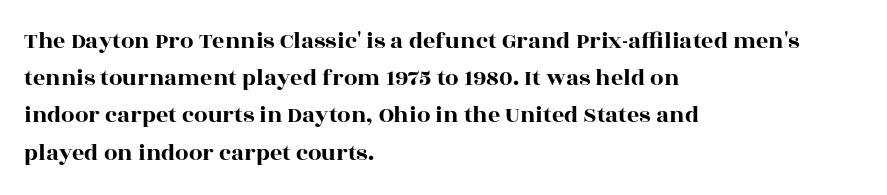
{"italic": "no", "underline": "no", "align": "left", "line_spacing": "normal", "line_spacing_ratio": 1.55, "letter_spacing": "normal", "letter_spacing_em": 0.0, "glyph_px": 24}
